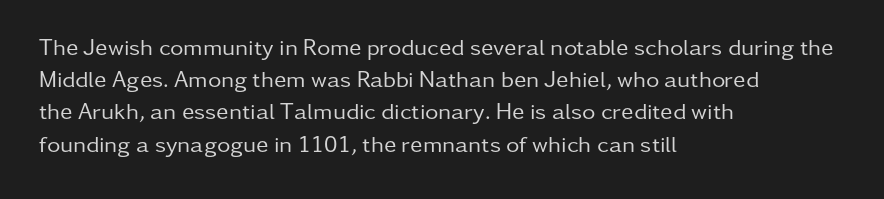
Regarding leading, the lines here are spaced in the standard way. The setting favours the left margin, as ordinary paragraphs usually do. The typeface has the unassuming heft of standard copy or less. The tracking reads as untouched default to a designer's eye. Type without underlining. Vertical strokes here are truly vertical.
